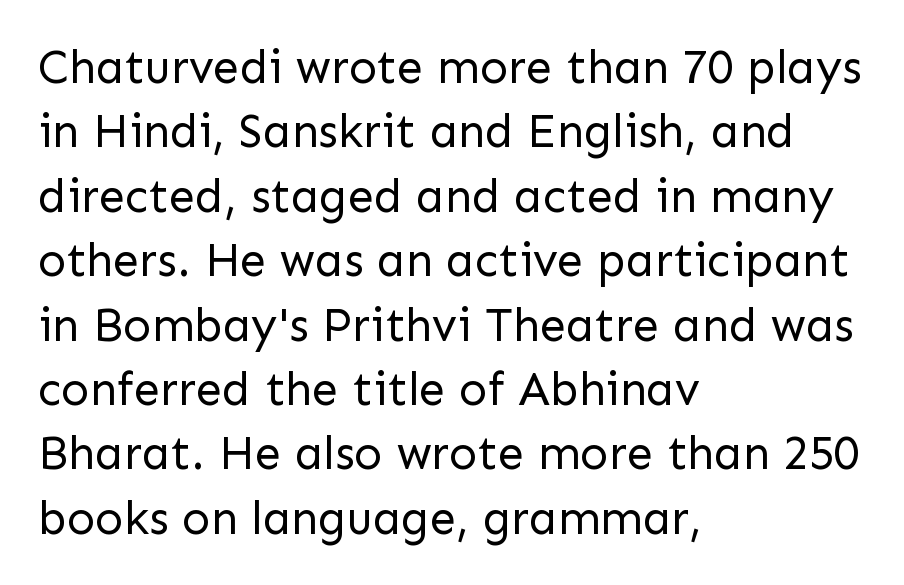
The lines are quadded left. Varying glyph widths throughout — classic text-font behaviour. Only glyphs here, with clear space below each row. Nope, not italic — everything's standing straight. Summary of vertical rhythm: regular, with standard interline spacing.
